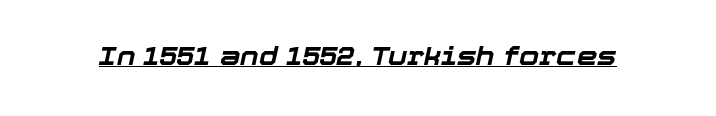
Q: Is the text bold? A: Yes.
Q: Is the text italic (slanted)? A: Yes, it leans right by about 12 degrees.
Q: Is the text underlined? A: Yes.
Q: Is the spacing between letters normal or unusually wide? A: Normal.
